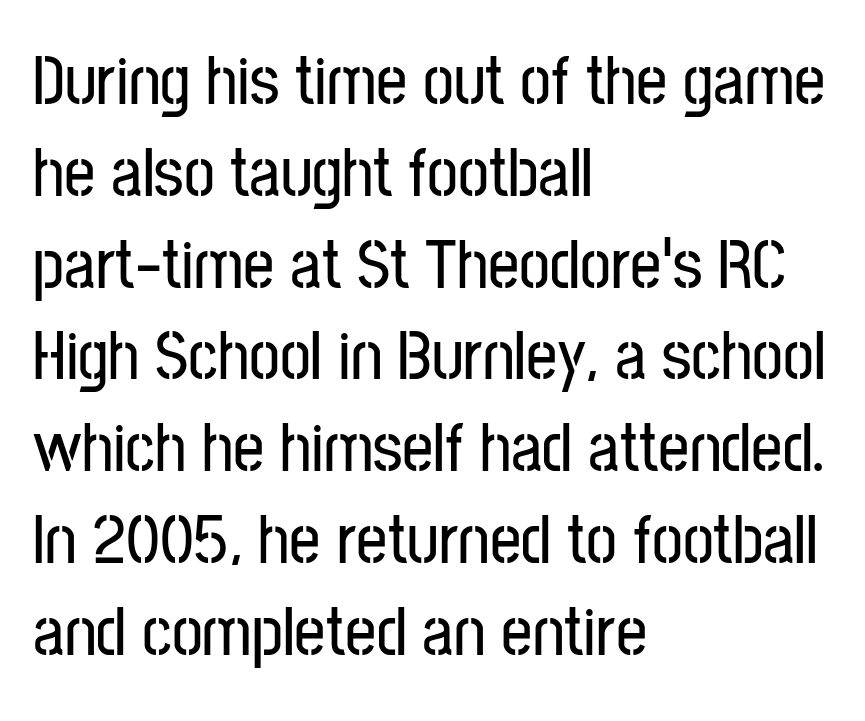
Q: Is the text italic (slanted)? A: No, it is upright.
Q: Is the typeface a serif or a sans-serif typeface? A: Sans-serif.
Q: Is the text underlined? A: No.
Q: How is the paragraph aligned? A: Left-aligned.
Q: Is the spacing between letters normal or unusually wide? A: Normal.
Q: Is the spacing between lines tight, normal or loose? A: Normal.
Q: Width (condensed, normal, or wide)? A: Condensed.
Q: Stroke contrast? A: Low.
Q: x-height? A: Medium.
Q: Monospaced? A: No.
